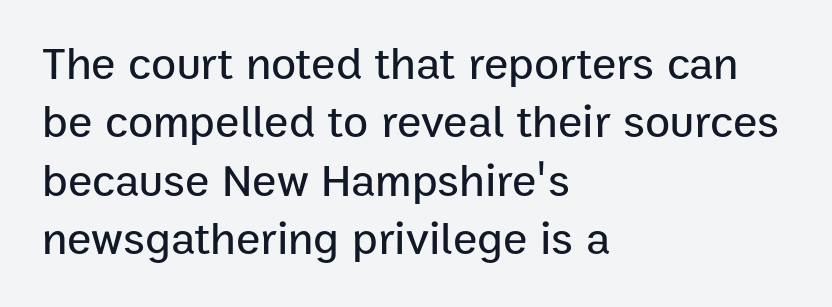
The image shows 46 px sans-serif type, upright; set left-aligned, normal line spacing (1.27x), normal letter spacing, not underlined; low stroke contrast and a medium x-height.
